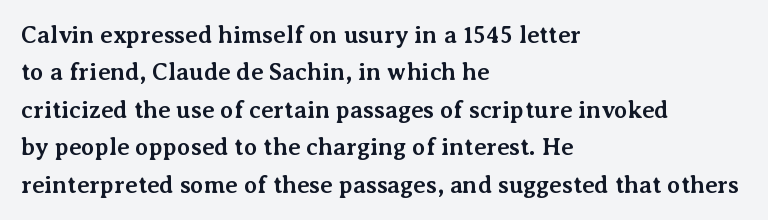
Q: Is the text bold? A: Yes.
Q: Is the text italic (slanted)? A: No, it is upright.
Q: Is the text underlined? A: No.
Q: How is the paragraph aligned? A: Left-aligned.
Q: Is the spacing between letters normal or unusually wide? A: Normal.
Q: Is the spacing between lines tight, normal or loose? A: Normal.
